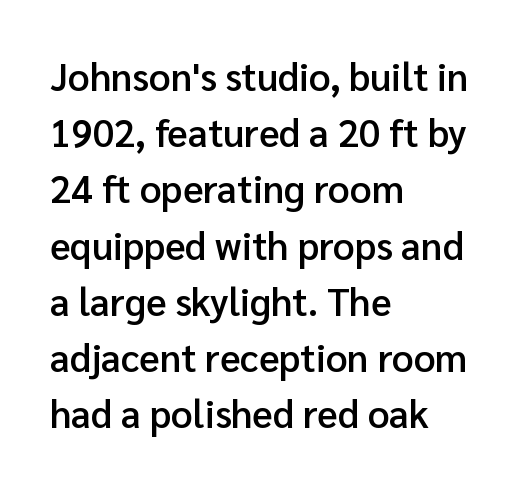
The image shows 38 px semibold sans-serif type, upright; set left-aligned, normal line spacing (1.48x), normal letter spacing, not underlined; low stroke contrast and a medium x-height.
